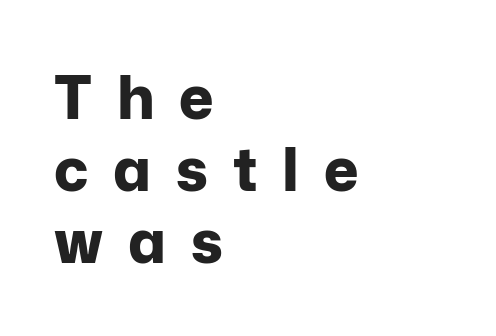
The image shows 59 px bold sans-serif type, upright; set left-aligned, line spacing 1.22x, unusually wide letter spacing (+0.42 em), not underlined; low stroke contrast and a medium x-height.
